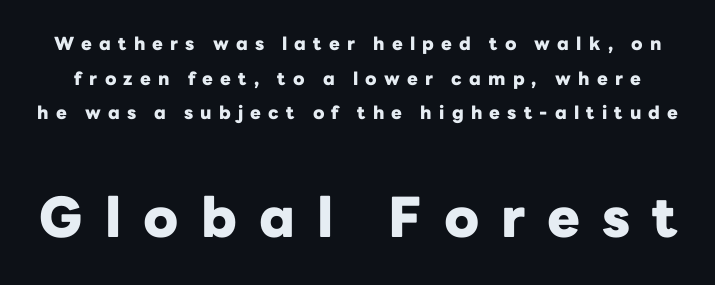
Q: Is the text bold? A: Yes.
Q: Is the text italic (slanted)? A: No, it is upright.
Q: Is the typeface a serif or a sans-serif typeface? A: Sans-serif.
Q: Is the text underlined? A: No.
Q: Is the spacing between letters normal or unusually wide? A: Unusually wide.
Q: Is the spacing between lines tight, normal or loose? A: Loose.
Q: Which block of text is set in a larger size, the first (top) or the second (bottom)? A: The second (bottom) one.
Q: Width (condensed, normal, or wide)? A: Normal.
Q: Stroke contrast? A: Low.
Q: x-height? A: Medium.
Q: Monospaced? A: No.
